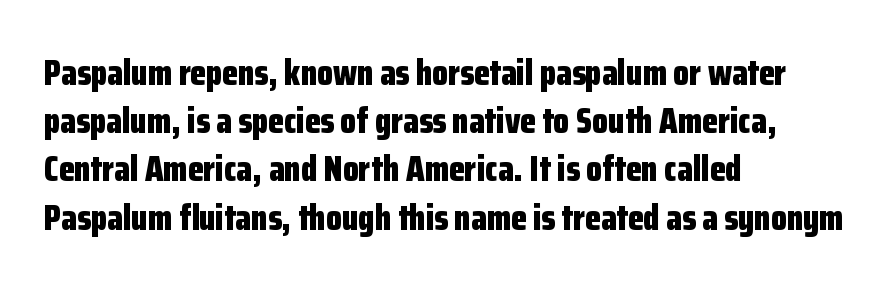
The image shows 36 px bold, condensed sans-serif type, upright; set left-aligned, normal line spacing (1.34x), normal letter spacing, not underlined; low stroke contrast and a medium x-height.
